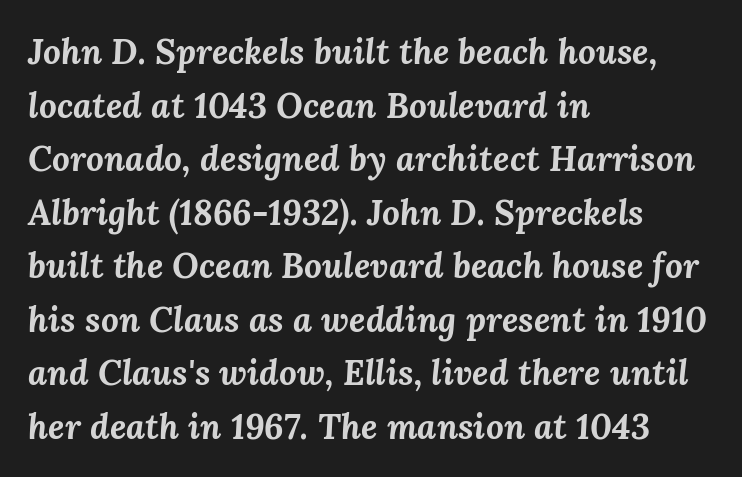
The image shows 35 px bold type, italic (leaning right); set left-aligned, normal line spacing (1.53x), normal letter spacing, not underlined; medium stroke contrast and a medium x-height.
